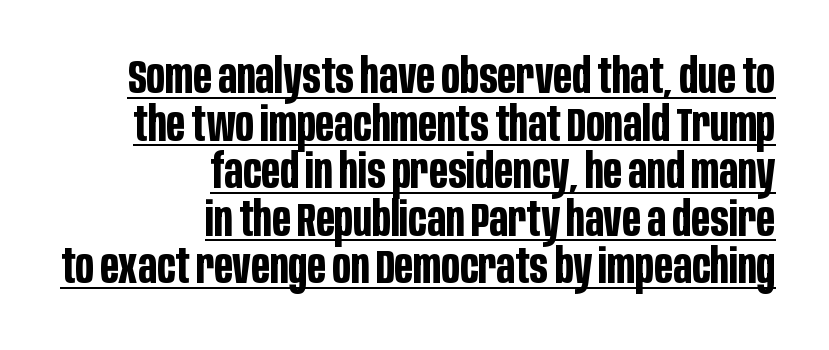
Q: Is the text bold? A: Yes.
Q: Is the text italic (slanted)? A: No, it is upright.
Q: Is the typeface a serif or a sans-serif typeface? A: Sans-serif.
Q: Is the text underlined? A: Yes.
Q: How is the paragraph aligned? A: Right-aligned.
Q: Is the spacing between letters normal or unusually wide? A: Normal.
Q: Is the spacing between lines tight, normal or loose? A: Tight.
Q: Width (condensed, normal, or wide)? A: Condensed.
Q: Stroke contrast? A: Low.
Q: x-height? A: Large.
Q: Monospaced? A: No.
